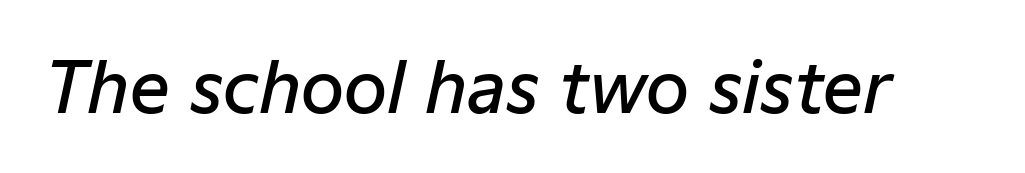
The typography opts for an oblique posture over an upright one. A typesetter would call this proportional, since set widths differ per character. The words here are not underlined. Here the glyphs are tracked normally, forming tight word shapes.
